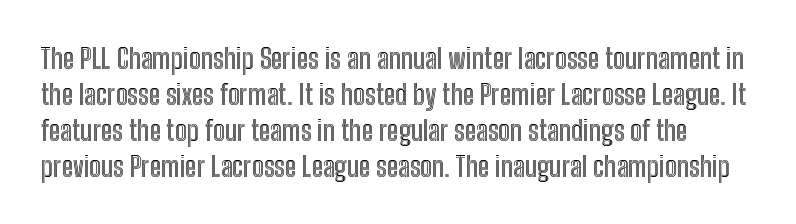
The image shows 28 px condensed type, upright; set normal line spacing (1.28x), normal letter spacing, not underlined; a medium x-height.
